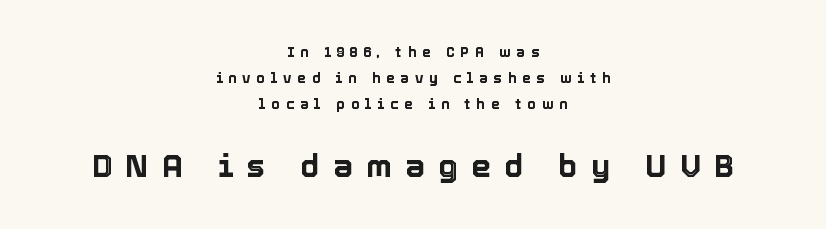
The axis of the letterforms is exactly vertical. Which margin do the lines hug? Neither — every line sits in the middle. There is plenty of visible air inserted between adjacent glyphs. You get the small type first, then a jump to larger type.
